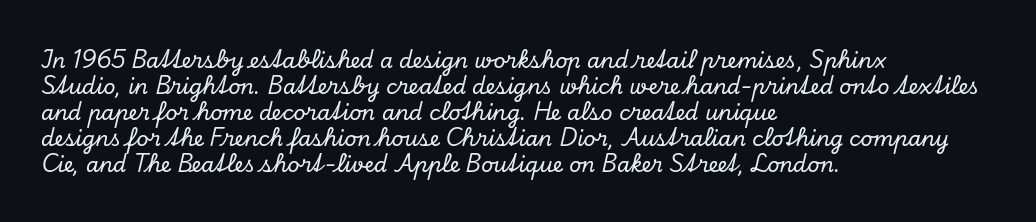
The image shows 21 px text type, italic (leaning right); set left-aligned, line spacing 1.24x, normal letter spacing, not underlined.
